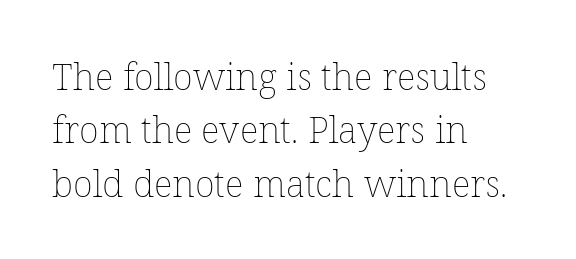
{"italic": "no", "bold": "no", "weight": "thin", "width": "normal", "stroke_contrast": "low", "x_height": "medium", "monospaced": "no", "underline": "no", "align": "left", "line_spacing": "normal", "line_spacing_ratio": 1.44, "letter_spacing": "normal", "letter_spacing_em": 0.0, "glyph_px": 37}
